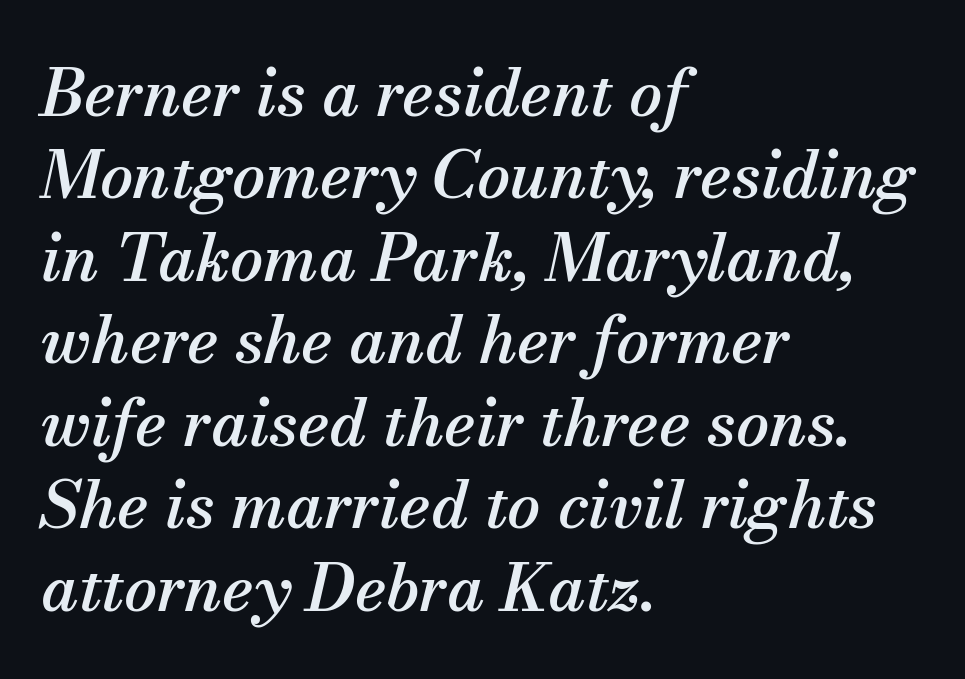
{"serif": "yes", "italic": "yes", "lean": "right", "slant_degrees": 13, "width": "normal", "stroke_contrast": "medium", "x_height": "small", "monospaced": "no", "underline": "no", "align": "left", "line_spacing": "normal", "line_spacing_ratio": 1.25, "letter_spacing": "normal", "letter_spacing_em": 0.0, "glyph_px": 66}
